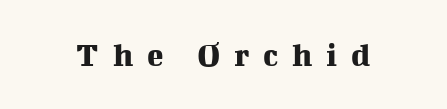
Q: Is the text italic (slanted)? A: No, it is upright.
Q: Is the typeface a serif or a sans-serif typeface? A: Serif.
Q: Is the text underlined? A: No.
Q: Is the spacing between letters normal or unusually wide? A: Unusually wide.
Q: Width (condensed, normal, or wide)? A: Normal.
Q: Stroke contrast? A: Medium.
Q: x-height? A: Medium.
Q: Monospaced? A: No.
